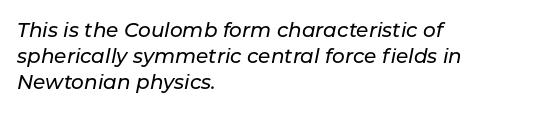
In terms of leading, this rendering sits right in the middle. No word sits above an underline. This sample uses an oblique cut, with every glyph tilted off the vertical. All the whitespace from short lines collects on the right. The line texture is even and compact thanks to regular tracking.
